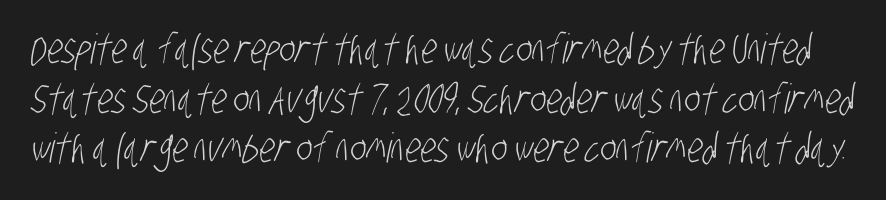
{"serif": "no", "bold": "no", "weight": "light", "width": "condensed", "stroke_contrast": "low", "x_height": "large", "monospaced": "no", "underline": "no", "line_spacing_ratio": 1.21, "letter_spacing": "normal", "letter_spacing_em": 0.0, "glyph_px": 41}
